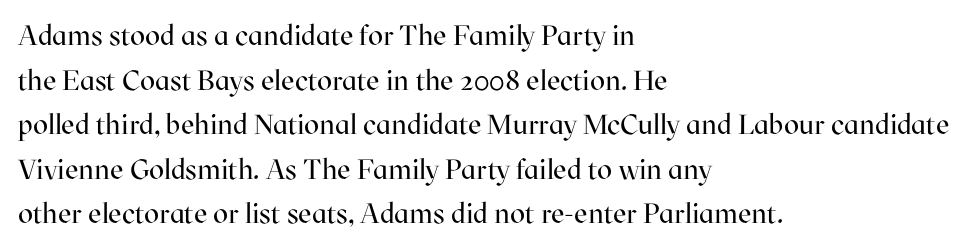
{"serif": "yes", "italic": "no", "bold": "no", "weight": "regular", "width": "normal", "stroke_contrast": "high", "x_height": "medium", "monospaced": "no", "underline": "no", "align": "left", "line_spacing": "normal", "line_spacing_ratio": 1.59, "letter_spacing": "normal", "letter_spacing_em": 0.0, "glyph_px": 28}
